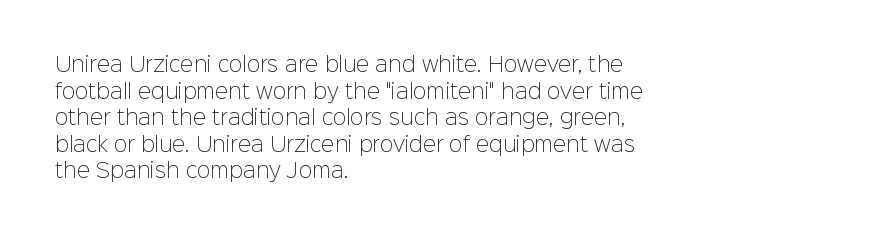
{"italic": "no", "bold": "no", "underline": "no", "align": "left", "line_spacing": "normal", "line_spacing_ratio": 1.33, "letter_spacing": "normal", "letter_spacing_em": 0.0, "glyph_px": 20}
